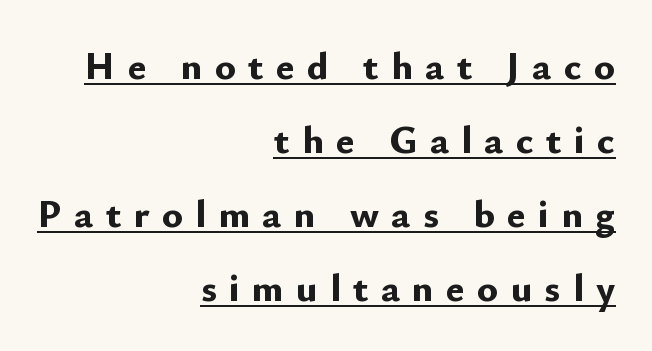
These characters rest on top of a visible drawn line. Line spacing here is loose. The compositor pushed each line to the right boundary. It's the straight-up-and-down kind of type.
